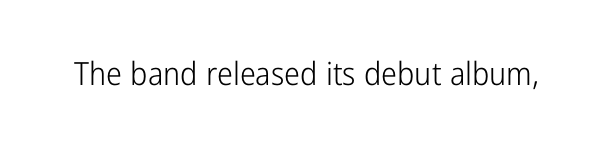
Descender tails drop into unmarked territory. Font category for this specimen: sans-serif. If you drew a line through each stem, it would be perfectly vertical. Nothing unusual about the tracking: characters are spaced as the font intends.
